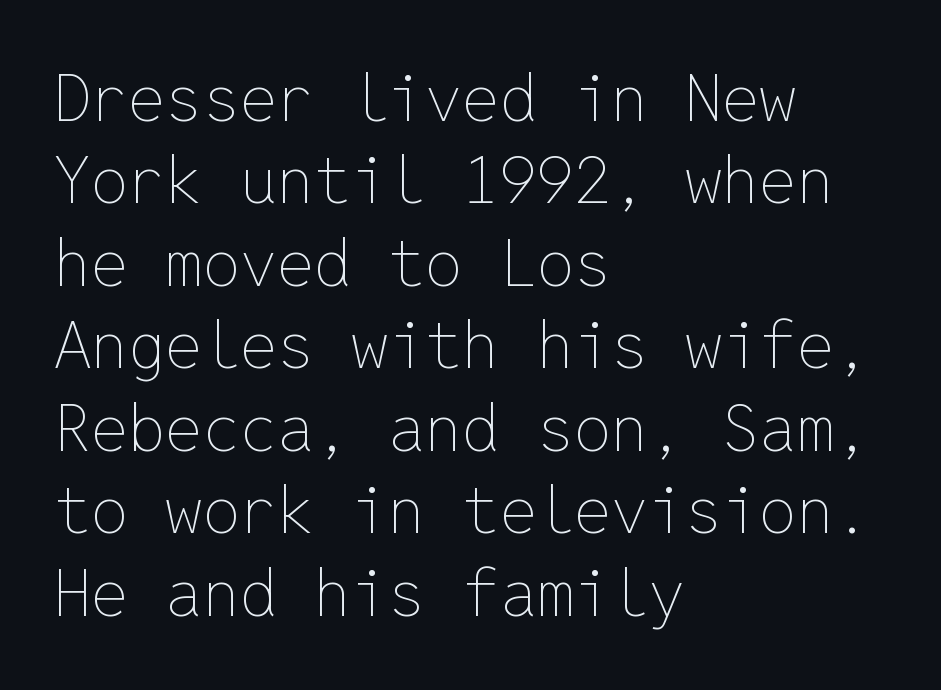
Q: Is the text bold? A: No.
Q: Is the text italic (slanted)? A: No, it is upright.
Q: Is the text underlined? A: No.
Q: How is the paragraph aligned? A: Left-aligned.
Q: Is the spacing between letters normal or unusually wide? A: Normal.
Q: Is the spacing between lines tight, normal or loose? A: Normal.
Q: Width (condensed, normal, or wide)? A: Normal.
Q: Stroke contrast? A: Low.
Q: x-height? A: Medium.
Q: Monospaced? A: Yes.
